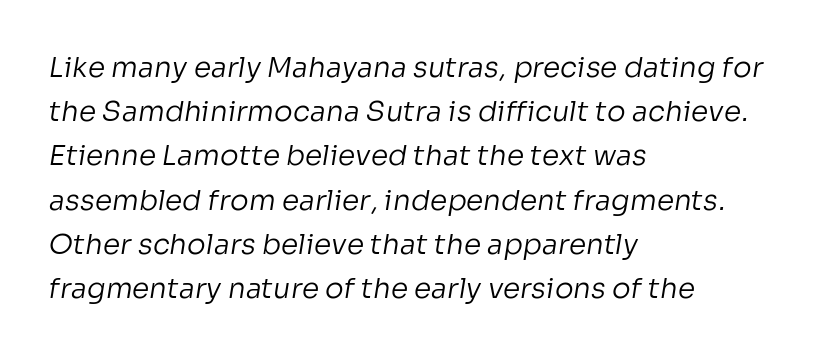
{"serif": "no", "bold": "no", "weight": "regular", "width": "normal", "stroke_contrast": "low", "x_height": "medium", "monospaced": "no", "underline": "no", "align": "left", "line_spacing": "normal", "line_spacing_ratio": 1.58, "letter_spacing": "normal", "letter_spacing_em": 0.0, "glyph_px": 28}
